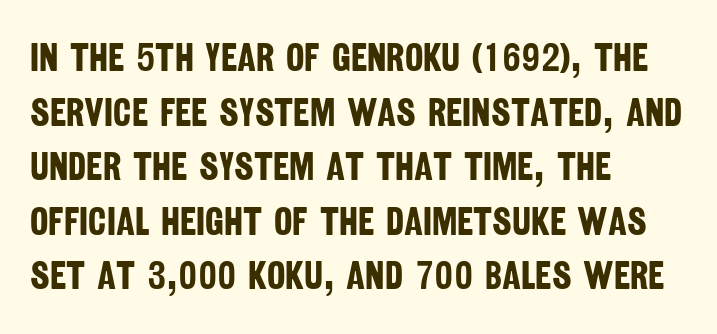
Q: Is the text bold? A: Yes.
Q: Is the typeface a serif or a sans-serif typeface? A: Sans-serif.
Q: Is the text underlined? A: No.
Q: How is the paragraph aligned? A: Left-aligned.
Q: Is the spacing between letters normal or unusually wide? A: Normal.
Q: Is the spacing between lines tight, normal or loose? A: Normal.
Q: Width (condensed, normal, or wide)? A: Condensed.
Q: Stroke contrast? A: Low.
Q: x-height? A: Large.
Q: Monospaced? A: No.
